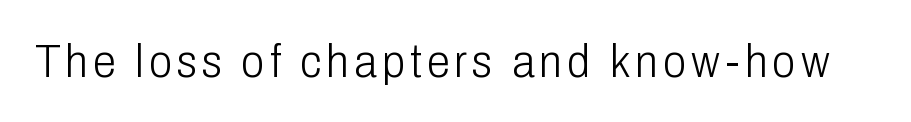
Q: Is the text bold? A: No.
Q: Is the text italic (slanted)? A: No, it is upright.
Q: Is the typeface a serif or a sans-serif typeface? A: Sans-serif.
Q: Is the text underlined? A: No.
Q: Width (condensed, normal, or wide)? A: Condensed.
Q: Stroke contrast? A: Low.
Q: x-height? A: Medium.
Q: Monospaced? A: No.
